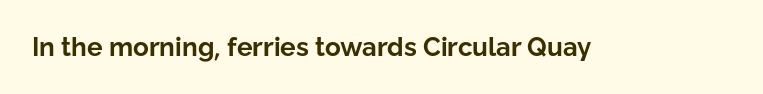
Q: Is the text bold? A: Yes.
Q: Is the text italic (slanted)? A: No, it is upright.
Q: Is the text underlined? A: No.
Q: Is the spacing between letters normal or unusually wide? A: Normal.
